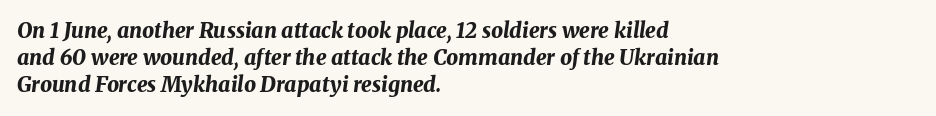
Q: Is the text bold? A: Yes.
Q: Is the text italic (slanted)? A: Yes, it leans right by about 8 degrees.
Q: Is the text underlined? A: No.
Q: How is the paragraph aligned? A: Left-aligned.
Q: Is the spacing between letters normal or unusually wide? A: Normal.
Q: Is the spacing between lines tight, normal or loose? A: Normal.
